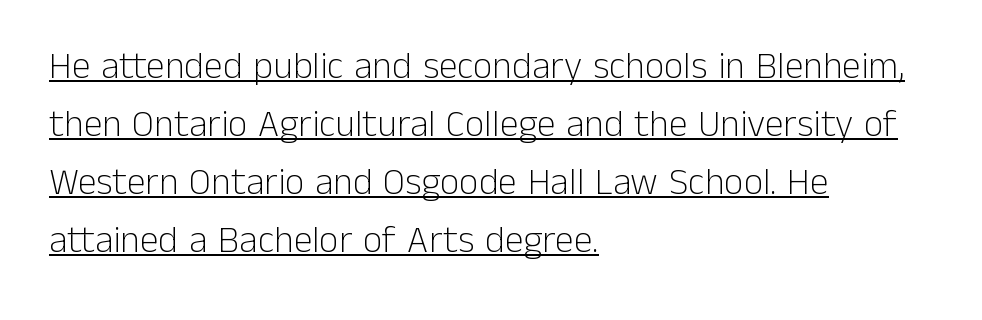
The image shows 38 px light sans-serif type, upright; set left-aligned, normal line spacing (1.53x), normal letter spacing, underlined; low stroke contrast and a medium x-height.
